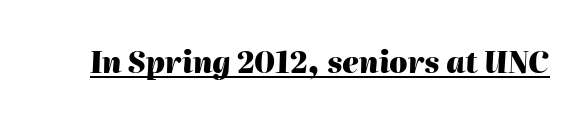
Note the varied advance widths — an 'i' is clearly narrower than an 'm'. Weight: bold. The face used here has a pronounced slope to its letters. What stands out about the letter spacing? Nothing — it is the standard amount.
